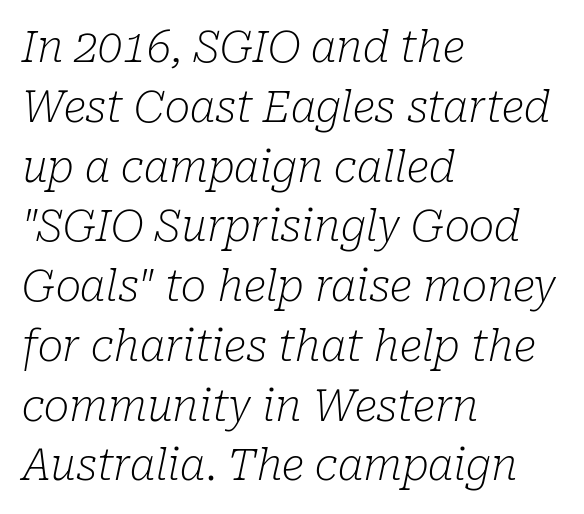
Bold? No — there's no thickening of the strokes. Leftover space on each line is placed entirely after the last word. The face used here is seriffed, in the tradition of book romans. Horizontal bands of white between lines are of average thickness. Each letter keeps its own natural width here, so spacing adapts to shape. The horizontal fit of the characters is conventional and even.
